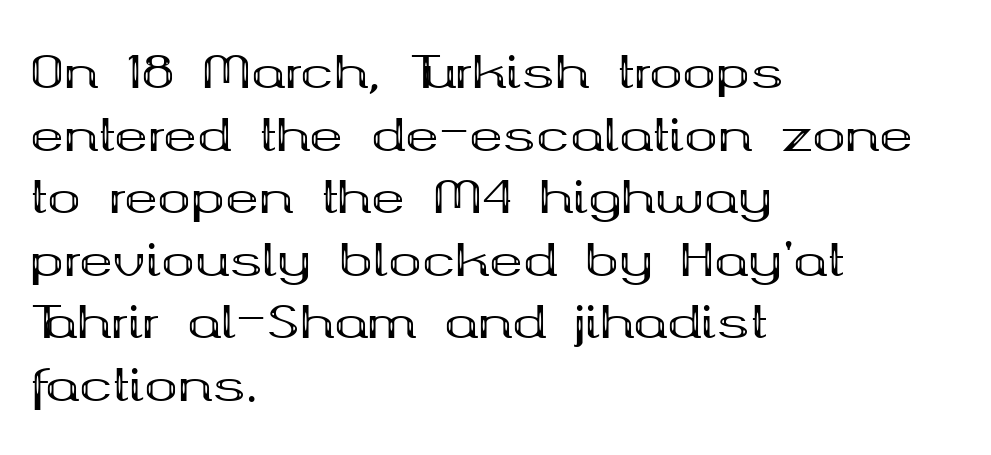
{"serif": "yes", "italic": "no", "bold": "yes", "weight": "bold", "width": "wide", "stroke_contrast": "medium", "x_height": "medium", "monospaced": "no", "underline": "no", "align": "left", "line_spacing": "normal", "line_spacing_ratio": 1.39, "letter_spacing": "normal", "letter_spacing_em": 0.0, "glyph_px": 45}
